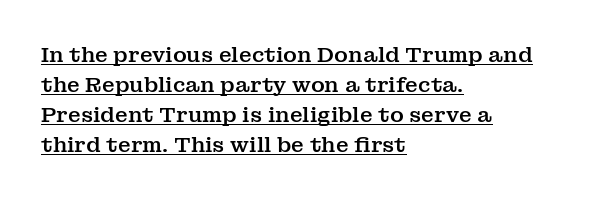
Q: Is the text italic (slanted)? A: No, it is upright.
Q: Is the text underlined? A: Yes.
Q: How is the paragraph aligned? A: Left-aligned.
Q: Is the spacing between letters normal or unusually wide? A: Normal.
Q: Is the spacing between lines tight, normal or loose? A: Normal.
